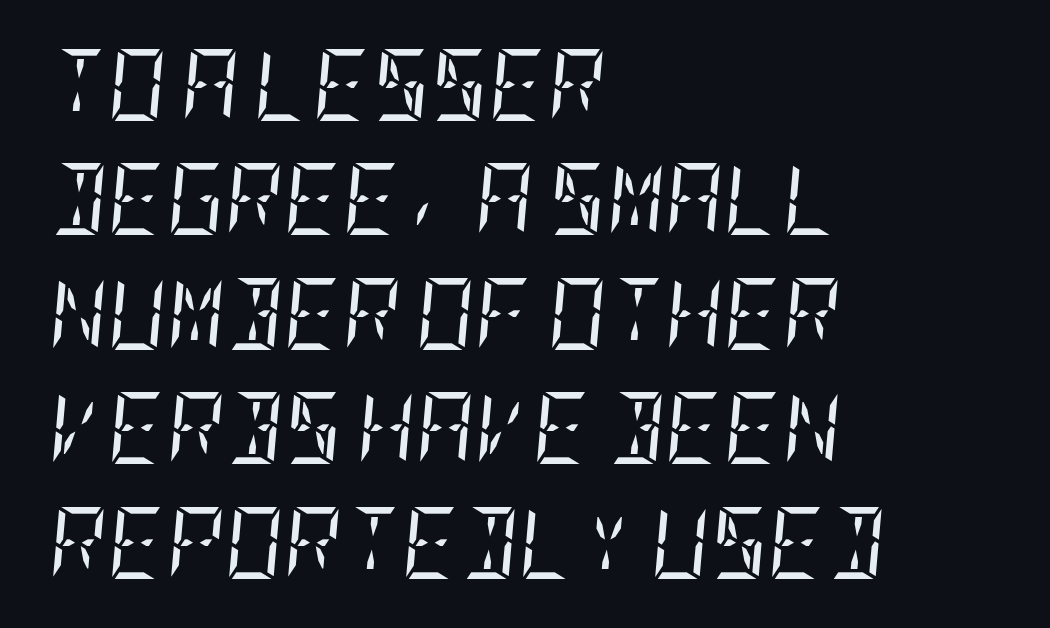
Each row of text sits above clean, open space. The passage shown stacks its lines at a standard gap. Inter-character spacing is left at the font's built-in metrics. The text carries the slant typical of an italic or oblique font.
